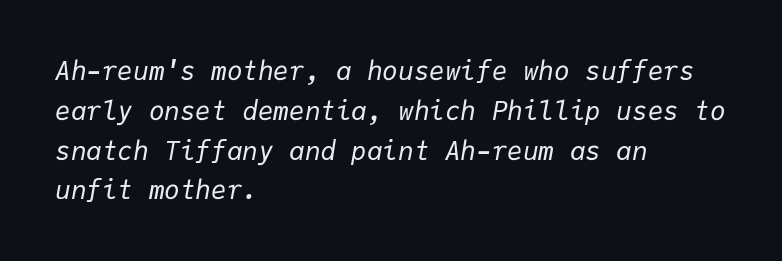
Q: Is the text bold? A: No.
Q: Is the text italic (slanted)? A: Yes, it leans right by about 9 degrees.
Q: Is the text underlined? A: No.
Q: How is the paragraph aligned? A: Left-aligned.
Q: Is the spacing between letters normal or unusually wide? A: Normal.
Q: Is the spacing between lines tight, normal or loose? A: Normal.
